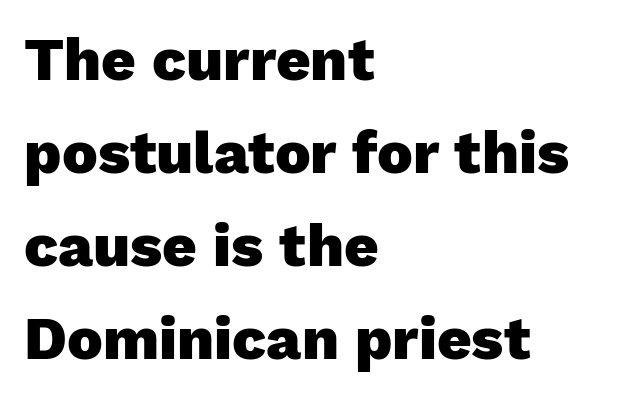
{"serif": "no", "italic": "no", "bold": "yes", "weight": "heavy", "width": "normal", "stroke_contrast": "low", "x_height": "medium", "monospaced": "no", "underline": "no", "align": "left", "line_spacing": "normal", "line_spacing_ratio": 1.55, "letter_spacing": "normal", "letter_spacing_em": 0.0, "glyph_px": 60}
